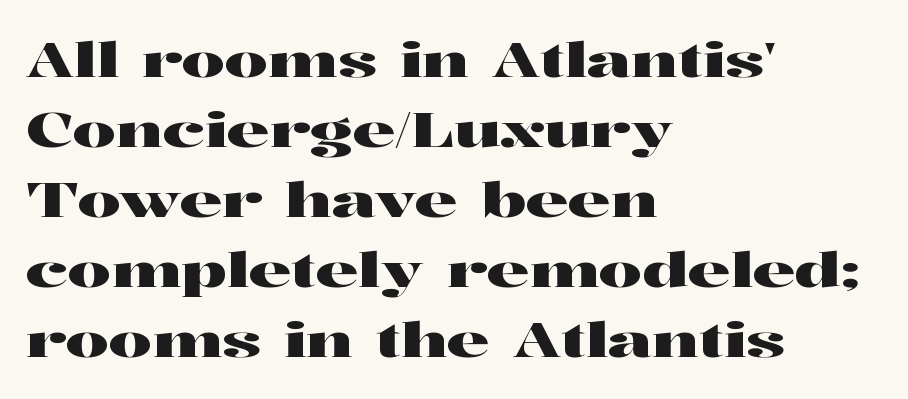
Q: Is the text italic (slanted)? A: No, it is upright.
Q: Is the typeface a serif or a sans-serif typeface? A: Serif.
Q: Is the text underlined? A: No.
Q: How is the paragraph aligned? A: Left-aligned.
Q: Is the spacing between letters normal or unusually wide? A: Normal.
Q: Is the spacing between lines tight, normal or loose? A: Normal.
Q: Width (condensed, normal, or wide)? A: Wide.
Q: Stroke contrast? A: High.
Q: x-height? A: Medium.
Q: Monospaced? A: No.
